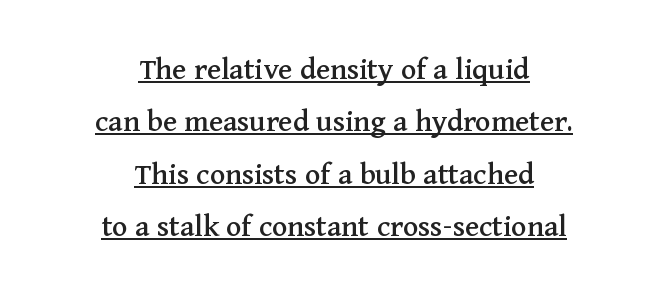
Q: Is the text italic (slanted)? A: No, it is upright.
Q: Is the typeface a serif or a sans-serif typeface? A: Serif.
Q: Is the text underlined? A: Yes.
Q: How is the paragraph aligned? A: Centered.
Q: Is the spacing between letters normal or unusually wide? A: Normal.
Q: Is the spacing between lines tight, normal or loose? A: Normal.
Q: Width (condensed, normal, or wide)? A: Normal.
Q: Stroke contrast? A: Medium.
Q: x-height? A: Medium.
Q: Monospaced? A: No.
